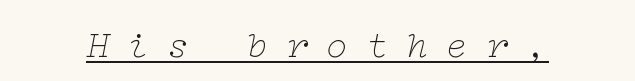
Q: Is the text bold? A: No.
Q: Is the text italic (slanted)? A: Yes, it leans right by about 12 degrees.
Q: Is the typeface a serif or a sans-serif typeface? A: Serif.
Q: Is the text underlined? A: Yes.
Q: Is the spacing between letters normal or unusually wide? A: Unusually wide.
Q: Width (condensed, normal, or wide)? A: Wide.
Q: Stroke contrast? A: Low.
Q: x-height? A: Medium.
